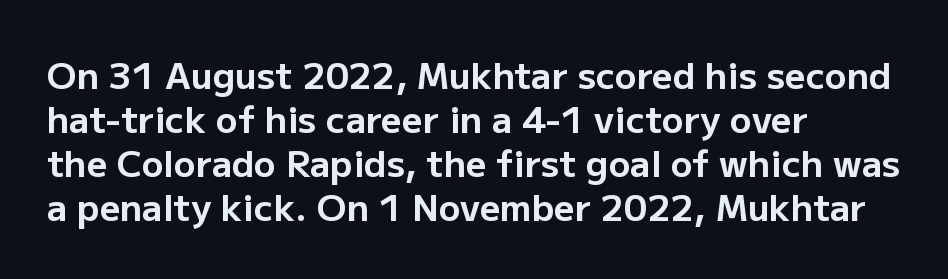
{"serif": "no", "italic": "no", "bold": "yes", "weight": "bold", "width": "normal", "stroke_contrast": "low", "x_height": "medium", "monospaced": "no", "underline": "no", "align": "left", "line_spacing_ratio": 1.22, "letter_spacing": "normal", "letter_spacing_em": 0.0, "glyph_px": 36}
